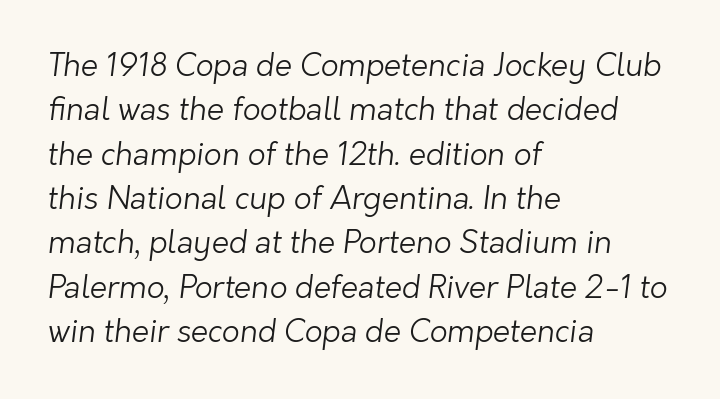
{"serif": "no", "bold": "no", "weight": "light", "width": "normal", "stroke_contrast": "low", "x_height": "medium", "monospaced": "no", "underline": "no", "align": "left", "line_spacing": "normal", "line_spacing_ratio": 1.43, "letter_spacing": "normal", "letter_spacing_em": 0.0, "glyph_px": 31}
